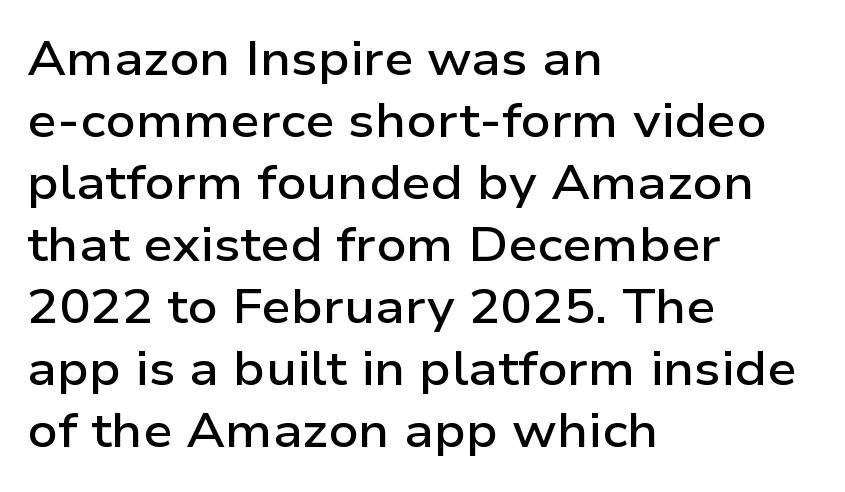
What stands out about the letter spacing? Nothing — it is the standard amount. Honestly, there is no underline to notice here at all. The letters stand upright; this is a roman face. The passage shown is typed in a proportional face where columns would drift. I'd call this a sans setting — the letters go barefoot. Which margin do the lines hug? The left one — the right edge is uneven.
